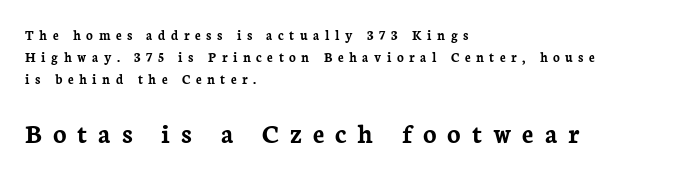
{"serif": "yes", "italic": "no", "bold": "yes", "weight": "semibold", "width": "normal", "stroke_contrast": "low", "x_height": "medium", "monospaced": "no", "underline": "no", "align": "left", "line_spacing": "normal", "line_spacing_ratio": 1.58, "letter_spacing": "wide", "letter_spacing_em": 0.39, "larger_block": "second", "size_ratio": 2.0, "glyph_px": 28}
